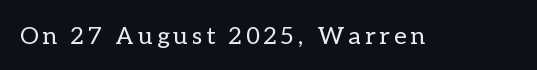
The image shows 24 px text type, upright; set not underlined.
